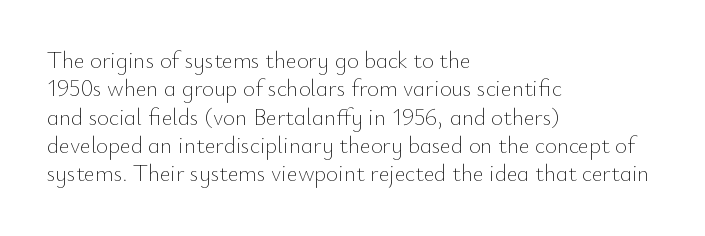
Q: Is the text bold? A: No.
Q: Is the text italic (slanted)? A: No, it is upright.
Q: Is the text underlined? A: No.
Q: How is the paragraph aligned? A: Left-aligned.
Q: Is the spacing between letters normal or unusually wide? A: Normal.
